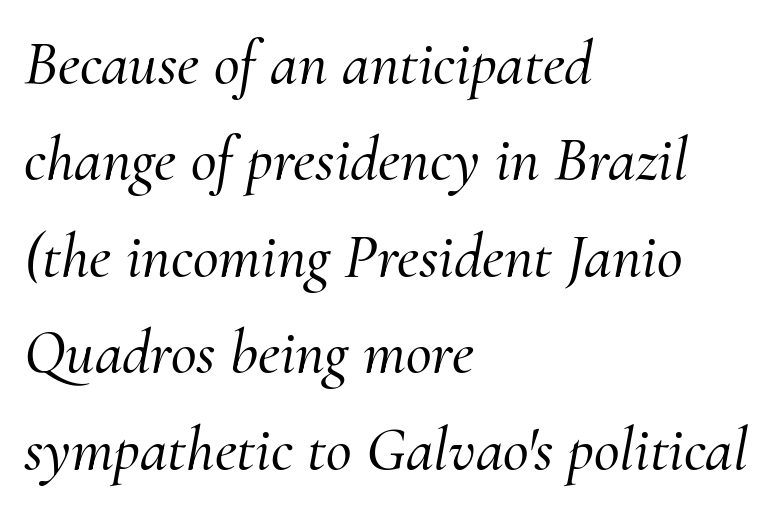
Emphasis-style slanted type is in use. Look at the tracking — it's just the regular setting, nothing added. Here the designer chose a conventional face with non-uniform glyph widths. Vertical spacing — default. Bare-footed words on every line.
